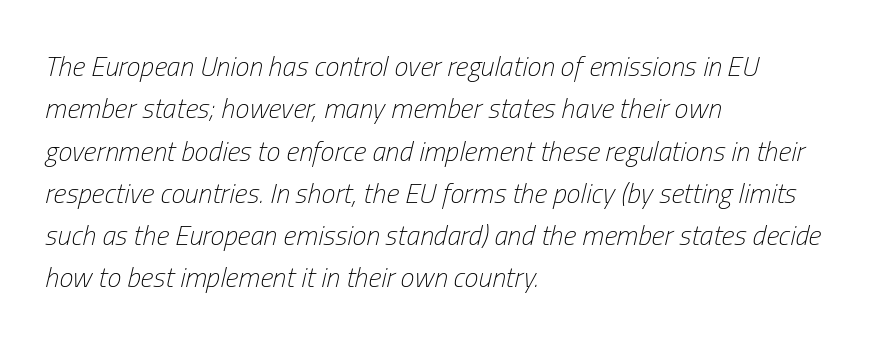
A typesetter would call this proportional, since set widths differ per character. Default kerning and tracking; the words read as compact shapes. Underlining? Definitely not there. These lines sit exactly where default settings would place them. Think standard paragraph weight, or any step lighter than that.
